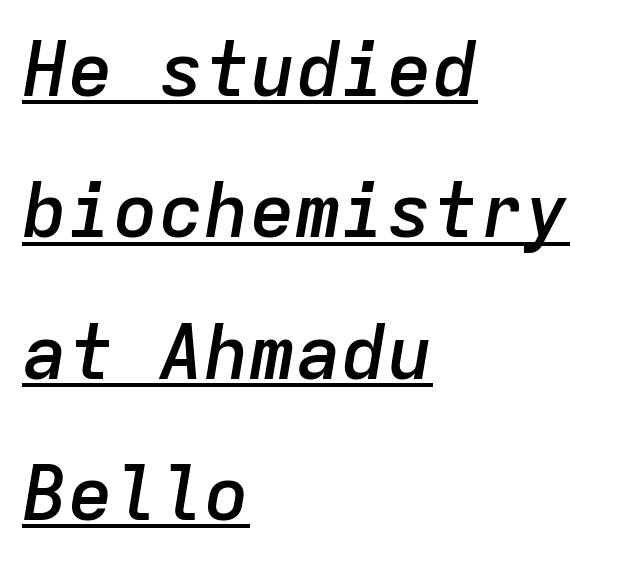
The image shows 76 px semibold type, italic (leaning right), monospaced; set left-aligned, line spacing 1.86x, normal letter spacing, underlined; low stroke contrast and a medium x-height.
